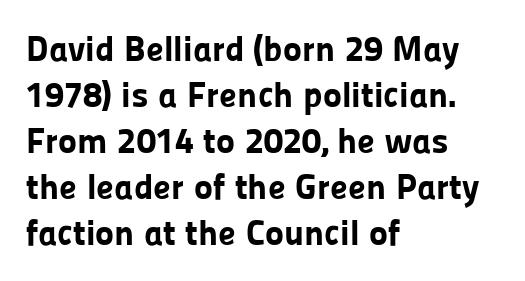
The image shows 36 px bold sans-serif type, upright; set left-aligned, normal line spacing (1.28x), normal letter spacing, not underlined; low stroke contrast and a medium x-height.
